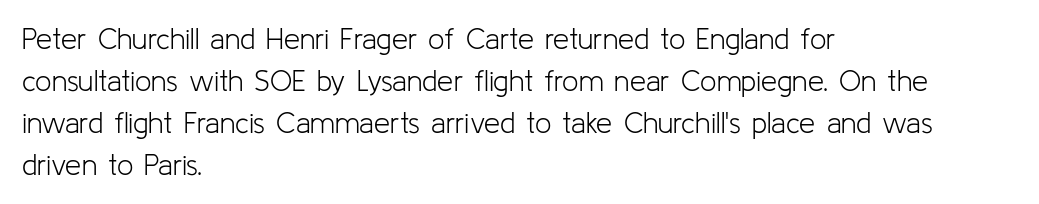
Q: Is the text bold? A: No.
Q: Is the text italic (slanted)? A: No, it is upright.
Q: Is the typeface a serif or a sans-serif typeface? A: Sans-serif.
Q: Is the text underlined? A: No.
Q: How is the paragraph aligned? A: Left-aligned.
Q: Is the spacing between letters normal or unusually wide? A: Normal.
Q: Is the spacing between lines tight, normal or loose? A: Normal.
Q: Width (condensed, normal, or wide)? A: Normal.
Q: Stroke contrast? A: Low.
Q: x-height? A: Medium.
Q: Monospaced? A: No.
